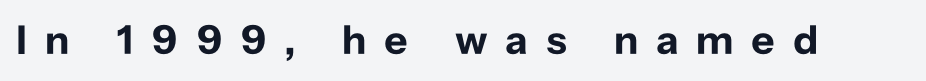
The image shows 41 px bold sans-serif type, upright; set unusually wide letter spacing (+0.43 em), not underlined; low stroke contrast and a medium x-height.
